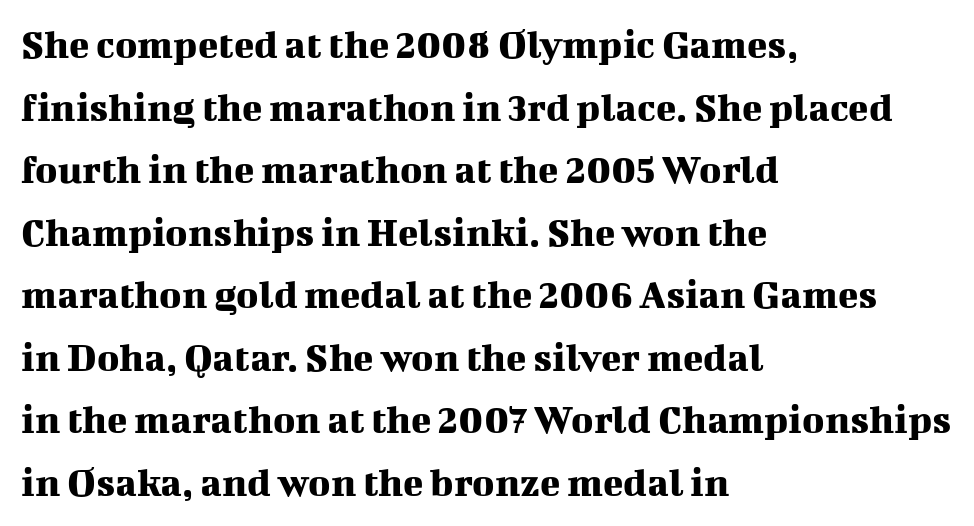
The lettering stays uniformly vertical, giving the passage a roman look. Are there feet on the stems? There are — it's a serif. Glance below the letters and you will spot only blank space. Characters follow at the spacing the type designer built in. The space between consecutive lines is moderate.
